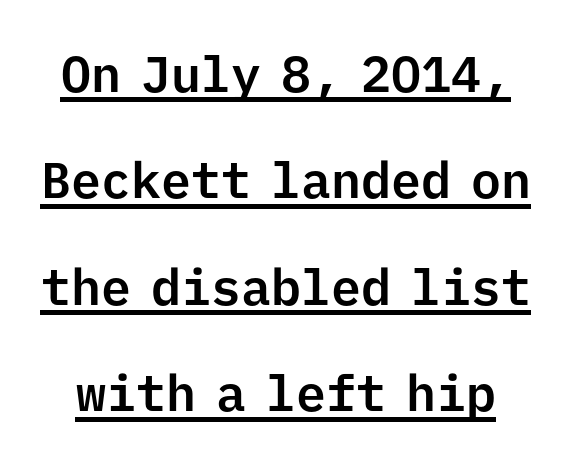
Q: Is the text italic (slanted)? A: No, it is upright.
Q: Is the typeface a serif or a sans-serif typeface? A: Sans-serif.
Q: Is the text underlined? A: Yes.
Q: Is the spacing between letters normal or unusually wide? A: Normal.
Q: Is the spacing between lines tight, normal or loose? A: Loose.
Q: Width (condensed, normal, or wide)? A: Normal.
Q: Stroke contrast? A: Low.
Q: x-height? A: Medium.
Q: Monospaced? A: Yes.
